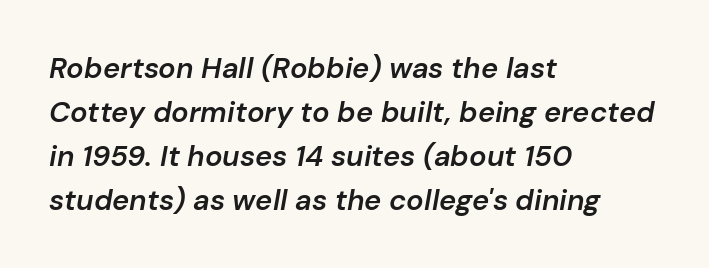
Bare-footed words on every line. The typesetter chose a ragged-right arrangement here. Looking at the ascenders, they clearly lean. Spacing verdict: proportional, widths tailored to each character.
